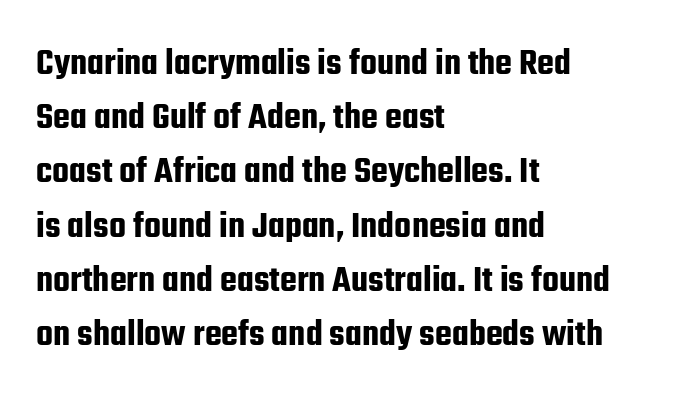
You could not count columns in this text — the font is proportionally spaced. This rendering uses left alignment, leaving the right contour irregular. The lettering holds an erect, upright posture throughout. Note: no serifs on the glyphs.
